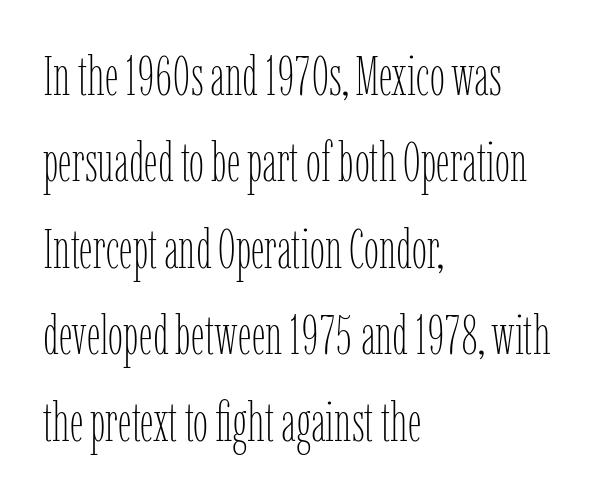
{"italic": "no", "bold": "no", "weight": "thin", "width": "condensed", "stroke_contrast": "low", "x_height": "medium", "monospaced": "no", "underline": "no", "align": "left", "line_spacing": "normal", "line_spacing_ratio": 1.6, "letter_spacing": "normal", "letter_spacing_em": 0.0, "glyph_px": 54}
